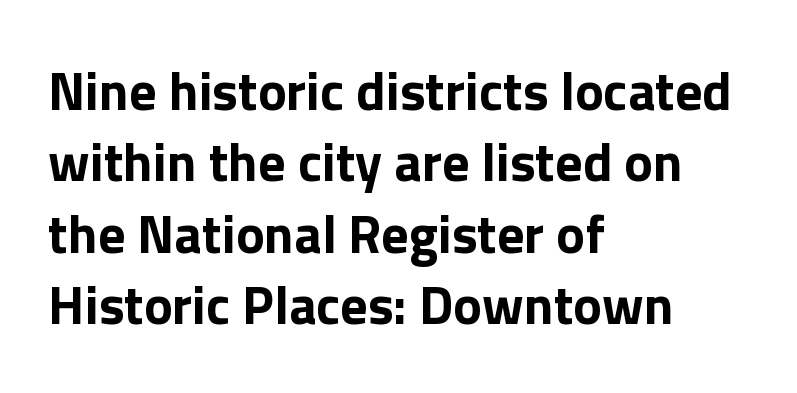
The image shows 54 px bold sans-serif type, upright; set left-aligned, normal line spacing (1.32x), normal letter spacing, not underlined; a medium x-height.
